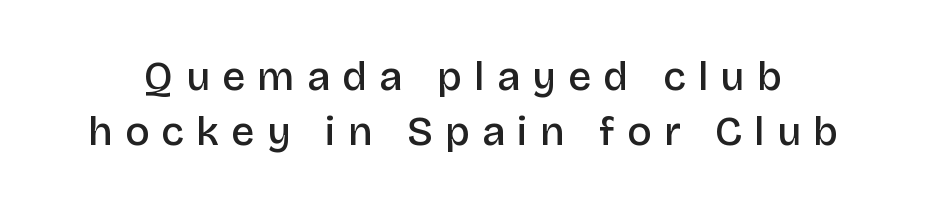
The text was rendered using a sans face with plain stroke endings. Honestly, the row spacing looks completely unremarkable. The strokes are fattened partway — semibold, not bold. Someone cranked the tracking dial way up on this one. Designer's note — italics off, roman on. A clean baseline with only descenders dipping below it.
